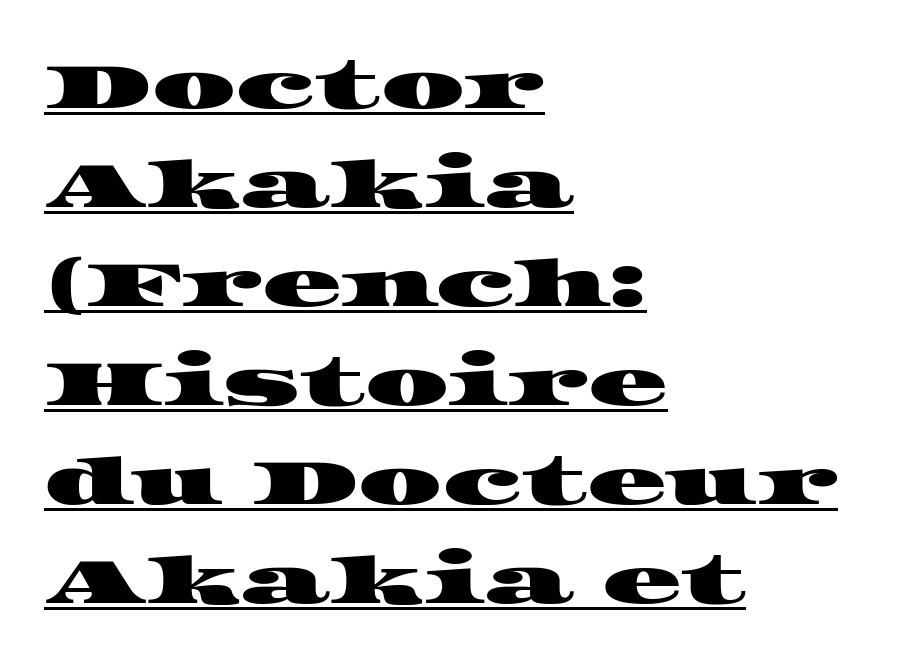
{"serif": "yes", "width": "wide", "stroke_contrast": "high", "x_height": "large", "monospaced": "no", "underline": "yes", "align": "left", "line_spacing": "normal", "line_spacing_ratio": 1.5, "letter_spacing": "normal", "letter_spacing_em": 0.0, "glyph_px": 66}
